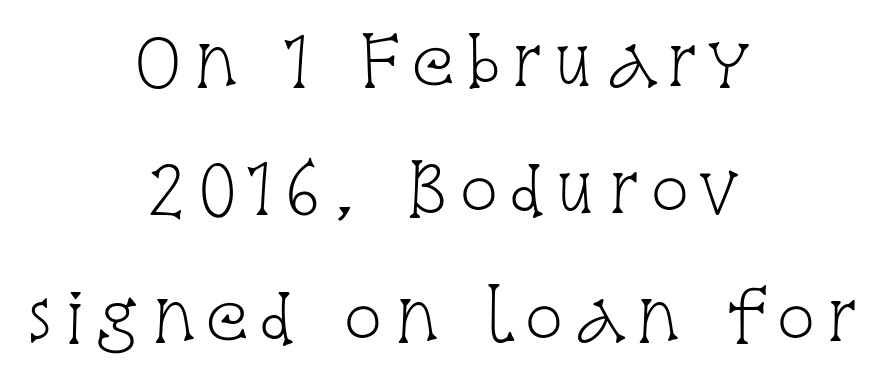
Q: Is the text bold? A: No.
Q: Is the text italic (slanted)? A: No, it is upright.
Q: Is the typeface a serif or a sans-serif typeface? A: Serif.
Q: Is the text underlined? A: No.
Q: How is the paragraph aligned? A: Centered.
Q: Is the spacing between lines tight, normal or loose? A: Loose.
Q: Width (condensed, normal, or wide)? A: Condensed.
Q: Stroke contrast? A: Low.
Q: x-height? A: Large.
Q: Monospaced? A: No.
